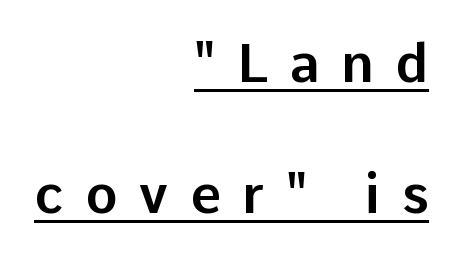
{"serif": "no", "italic": "no", "width": "normal", "stroke_contrast": "low", "x_height": "medium", "monospaced": "no", "underline": "yes", "align": "right", "line_spacing": "loose", "line_spacing_ratio": 2.43, "letter_spacing": "wide", "letter_spacing_em": 0.4, "glyph_px": 54}
